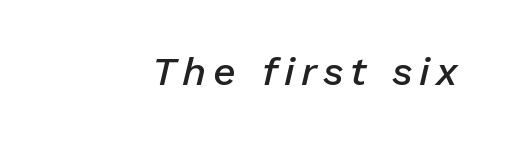
The image shows 40 px semibold type, italic (leaning right); set right-aligned, not underlined; low stroke contrast and a medium x-height.
